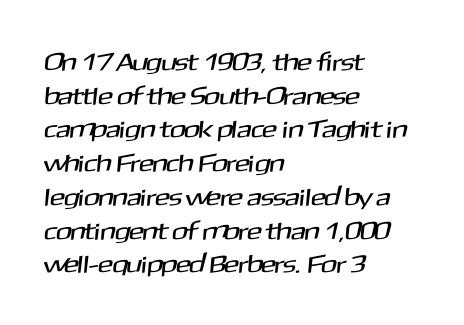
The image shows 25 px text type; set left-aligned, normal line spacing (1.35x), normal letter spacing, not underlined.
